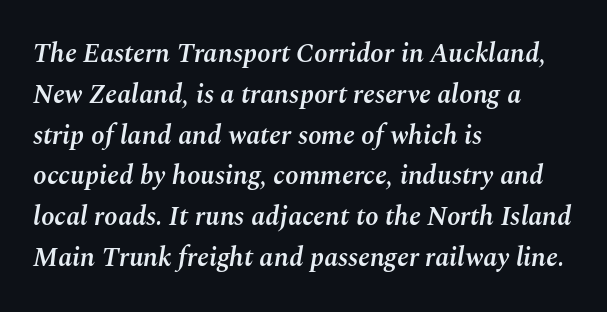
No extra tracking has been applied to these lines. Horizontal alignment here is leftward, the default for most running prose. The baseline area is clear. Looking at the ascenders, they clearly lean. Compared with typical paragraphs, the rows here are spaced about the same.
